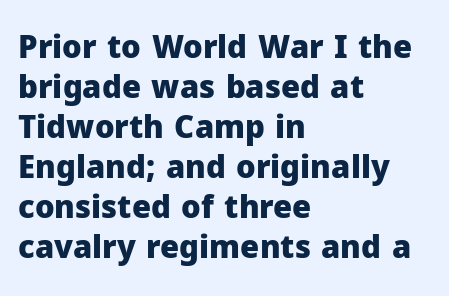
The image shows 31 px heavy sans-serif type, upright; set left-aligned, normal line spacing (1.29x), normal letter spacing, not underlined; low stroke contrast and a medium x-height.
